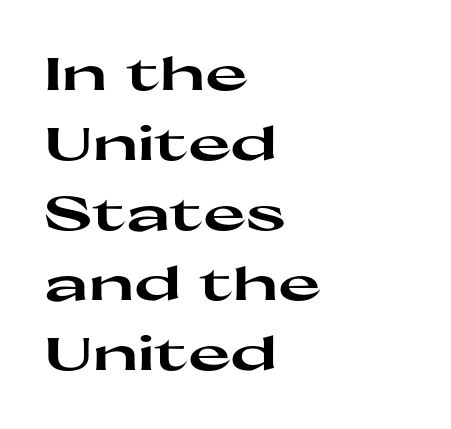
Q: Is the text bold? A: Yes.
Q: Is the text italic (slanted)? A: No, it is upright.
Q: Is the typeface a serif or a sans-serif typeface? A: Sans-serif.
Q: Is the text underlined? A: No.
Q: How is the paragraph aligned? A: Left-aligned.
Q: Is the spacing between letters normal or unusually wide? A: Normal.
Q: Is the spacing between lines tight, normal or loose? A: Normal.
Q: Width (condensed, normal, or wide)? A: Wide.
Q: Stroke contrast? A: High.
Q: x-height? A: Medium.
Q: Monospaced? A: No.
